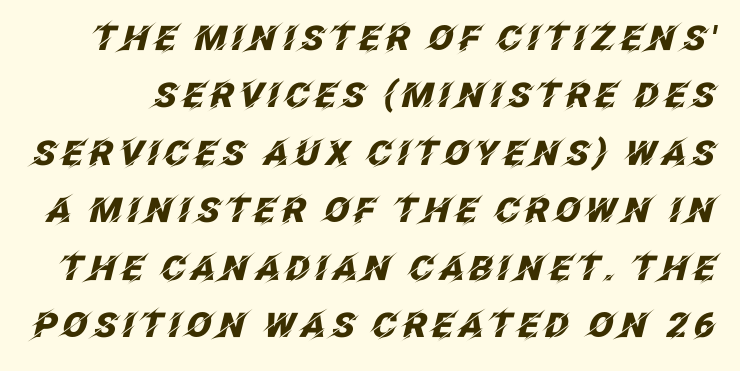
{"italic": "yes", "lean": "right", "slant_degrees": 12, "bold": "yes", "weight": "heavy", "width": "normal", "stroke_contrast": "low", "x_height": "large", "monospaced": "no", "underline": "no", "line_spacing": "normal", "line_spacing_ratio": 1.69, "glyph_px": 34}
